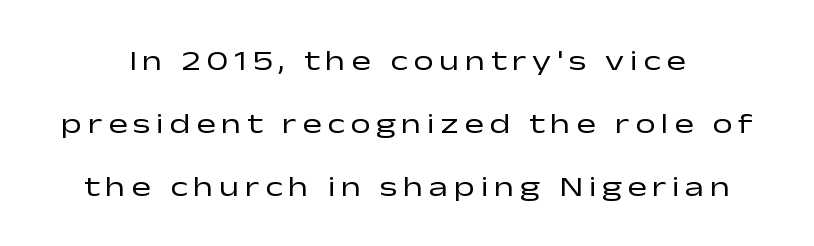
The image shows 29 px regular-weight, wide sans-serif type, upright; set loose line spacing (2.18x), not underlined; low stroke contrast and a medium x-height.
